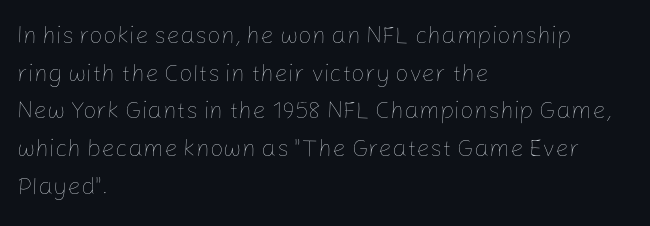
Q: Is the text bold? A: No.
Q: Is the text italic (slanted)? A: No, it is upright.
Q: Is the text underlined? A: No.
Q: How is the paragraph aligned? A: Left-aligned.
Q: Is the spacing between letters normal or unusually wide? A: Normal.
Q: Is the spacing between lines tight, normal or loose? A: Normal.
